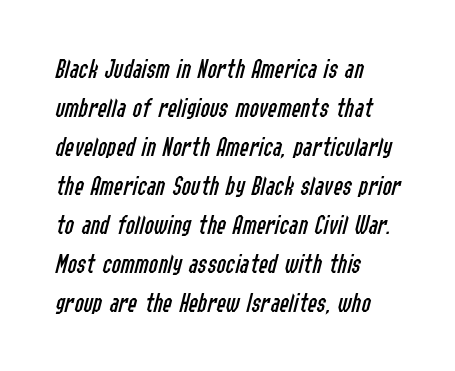
{"italic": "yes", "lean": "right", "slant_degrees": 14, "bold": "no", "weight": "regular", "width": "condensed", "stroke_contrast": "low", "x_height": "medium", "monospaced": "no", "underline": "no", "align": "left", "line_spacing": "normal", "line_spacing_ratio": 1.39, "letter_spacing": "normal", "letter_spacing_em": 0.0, "glyph_px": 28}
